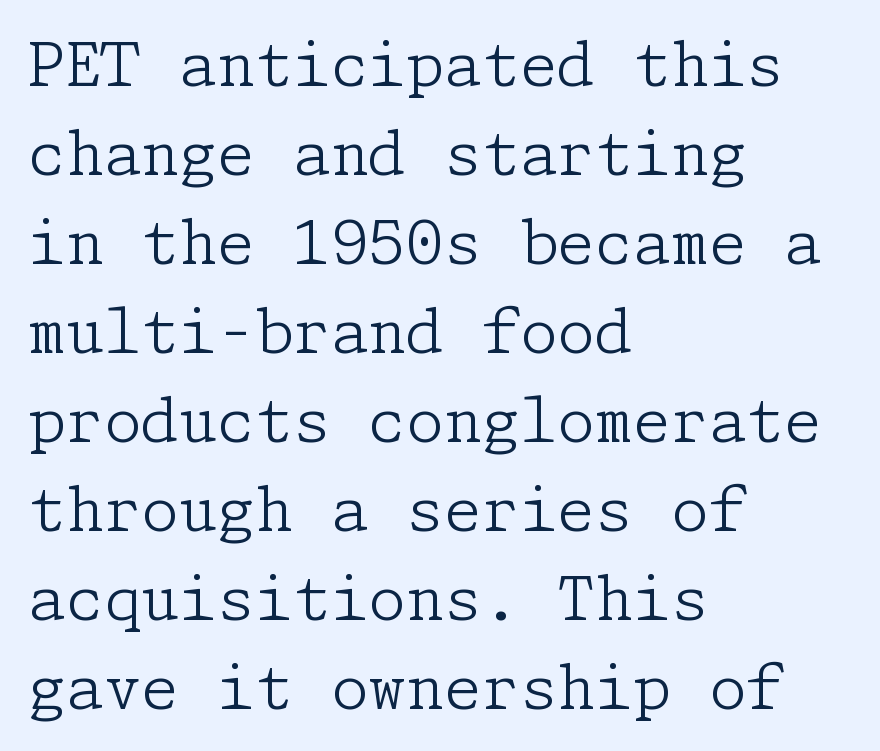
{"serif": "yes", "italic": "no", "bold": "no", "weight": "light", "width": "normal", "stroke_contrast": "low", "x_height": "medium", "underline": "no", "align": "left", "line_spacing": "normal", "line_spacing_ratio": 1.46, "letter_spacing": "normal", "letter_spacing_em": 0.0, "glyph_px": 61}
